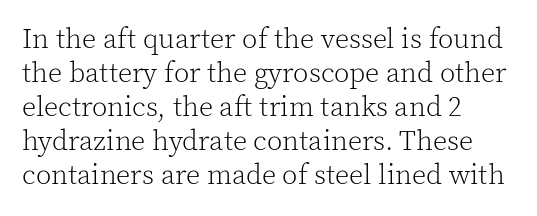
The image shows 28 px light serif type, upright; set left-aligned, line spacing 1.21x, normal letter spacing, not underlined; a medium x-height.
